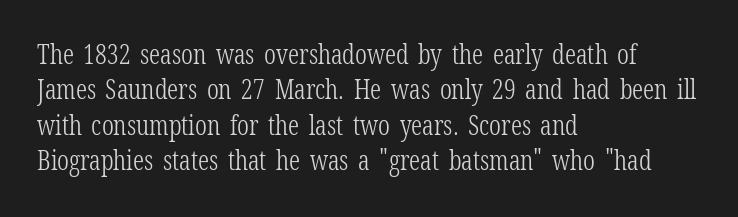
Line beginnings align vertically; line endings do not. The typography opts for an upright posture over an oblique one. Baseline-to-baseline distance is the conventional proportion of letter height. The characters are drawn with everyday or finer stroke widths. Here the glyphs are tracked normally, forming tight word shapes.
